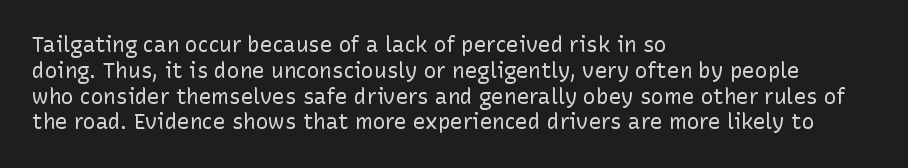
{"italic": "no", "bold": "no", "underline": "no", "align": "left", "line_spacing_ratio": 1.23, "letter_spacing": "normal", "letter_spacing_em": 0.0, "glyph_px": 21}
